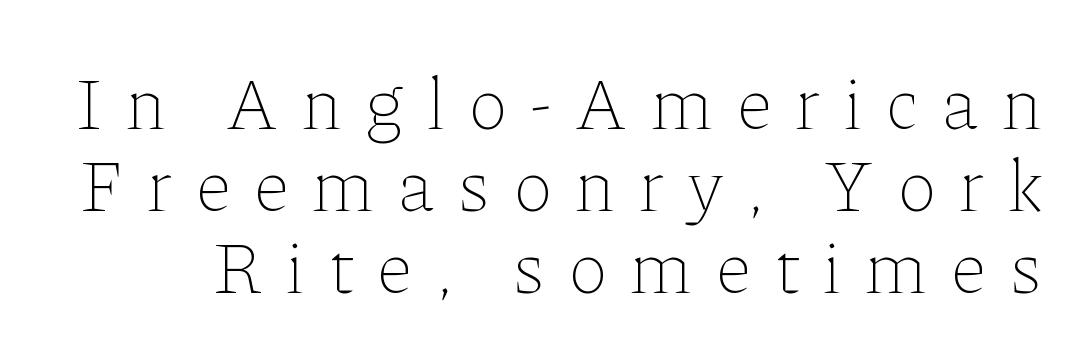
{"italic": "no", "bold": "no", "weight": "thin", "width": "normal", "stroke_contrast": "low", "x_height": "medium", "monospaced": "no", "underline": "no", "line_spacing": "tight", "line_spacing_ratio": 1.11, "letter_spacing": "wide", "letter_spacing_em": 0.32, "glyph_px": 74}
